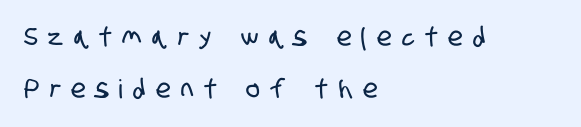
The image shows 26 px text type; set left-aligned, loose line spacing (1.99x), unusually wide letter spacing (+0.41 em), not underlined.
